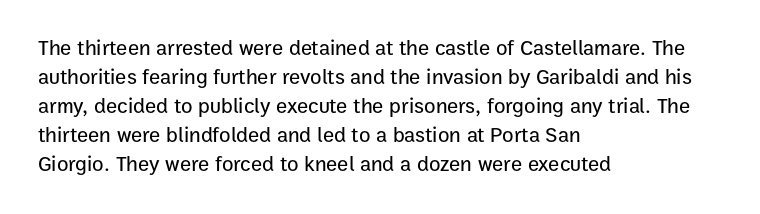
{"italic": "no", "underline": "no", "align": "left", "line_spacing": "normal", "line_spacing_ratio": 1.38, "letter_spacing": "normal", "letter_spacing_em": 0.0, "glyph_px": 21}
